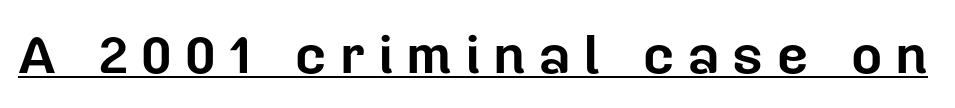
{"serif": "no", "italic": "no", "bold": "yes", "weight": "bold", "width": "normal", "stroke_contrast": "low", "x_height": "medium", "monospaced": "no", "underline": "yes", "letter_spacing": "wide", "letter_spacing_em": 0.25, "glyph_px": 54}
